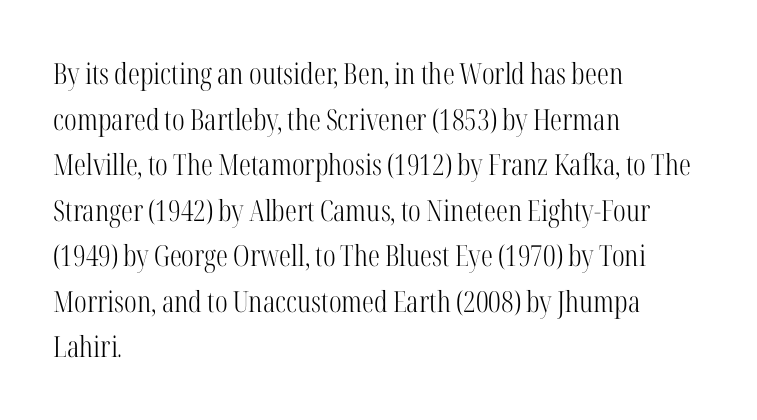
Compared with typical paragraphs, the rows here are spaced about the same. Words float on clear page, feet unadorned. Type style note: has serifs. The rendering uses natural spacing where letterforms have individual widths. Weight class: somewhere from thin through regular. Reading down the block, your eye returns to a fixed left position each line.
